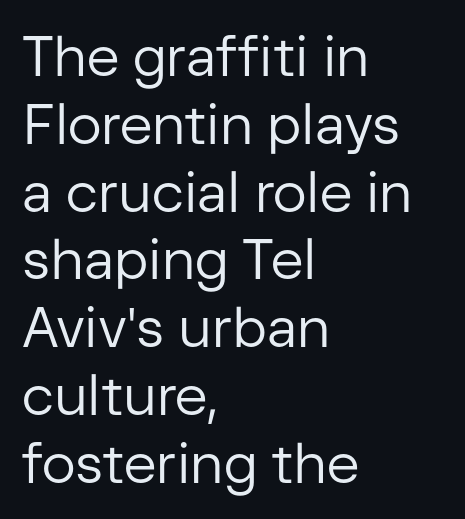
Q: Is the text bold? A: No.
Q: Is the text italic (slanted)? A: No, it is upright.
Q: Is the typeface a serif or a sans-serif typeface? A: Sans-serif.
Q: Is the text underlined? A: No.
Q: How is the paragraph aligned? A: Left-aligned.
Q: Is the spacing between letters normal or unusually wide? A: Normal.
Q: Width (condensed, normal, or wide)? A: Normal.
Q: Stroke contrast? A: Low.
Q: x-height? A: Medium.
Q: Monospaced? A: No.
